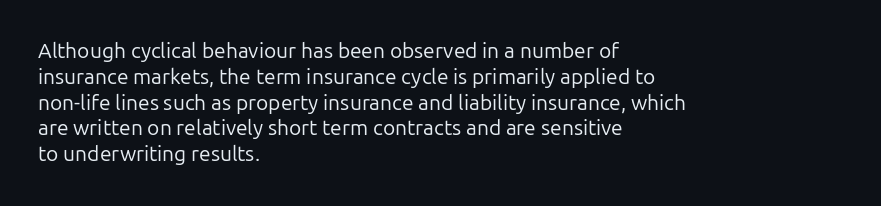
The image shows 21 px text type, upright; set left-aligned, line spacing 1.23x, normal letter spacing, not underlined.
